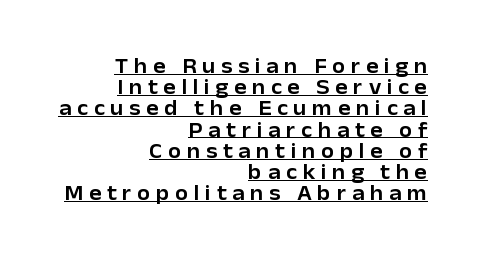
Notice how the passage keeps a crisp vertical edge on the right only. How would I describe the line gaps? Narrow and economical. Loose tracking; the words dissolve into strings of separated letters. Underlined type. Upright lettering throughout.
